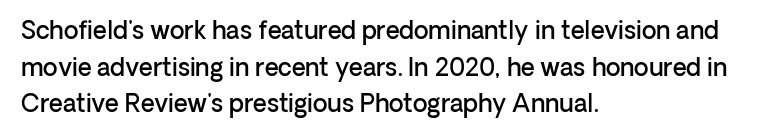
Q: Is the text bold? A: Semi-bold.
Q: Is the text italic (slanted)? A: No, it is upright.
Q: Is the text underlined? A: No.
Q: How is the paragraph aligned? A: Left-aligned.
Q: Is the spacing between letters normal or unusually wide? A: Normal.
Q: Is the spacing between lines tight, normal or loose? A: Normal.
